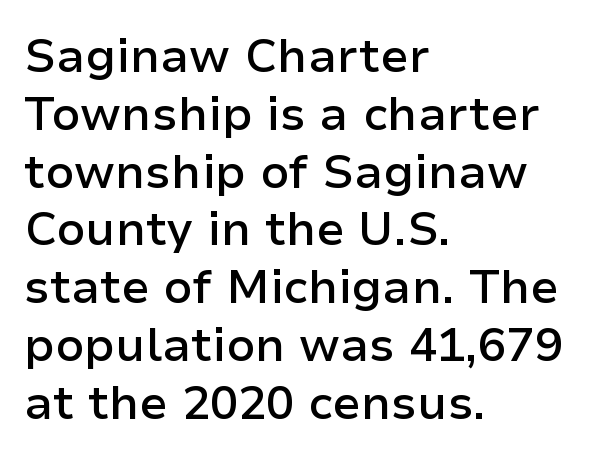
Notice how the passage keeps a crisp vertical edge on the left only. A typesetter would mark this as roman, not italic. Think of a printed novel: that variable character pitch is what you see here. The type is set solid horizontally, with unmodified tracking.
